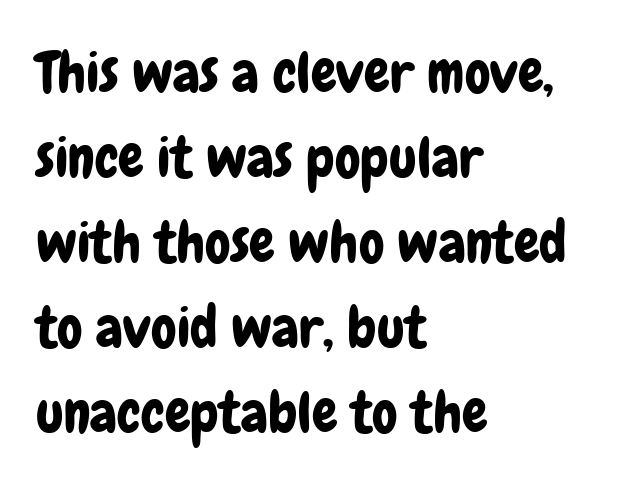
Vertical strokes here are truly vertical. Nobody drew a line under any word here. The text block is weighted toward the left margin, trailing off unevenly rightward. One glance says typical: line gaps are just what's usual. Is this a sans? Yes — the strokes have no serifs.
